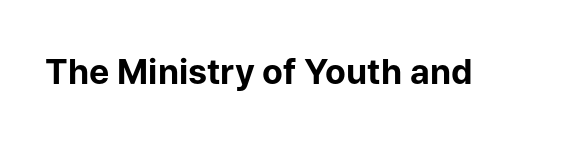
The image shows 34 px bold sans-serif type, upright; set normal letter spacing, not underlined; low stroke contrast and a medium x-height.
